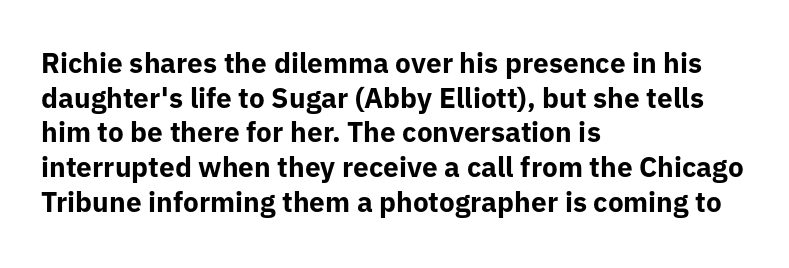
The image shows 28 px bold sans-serif type, upright; set left-aligned, line spacing 1.24x, normal letter spacing, not underlined; low stroke contrast and a medium x-height.
